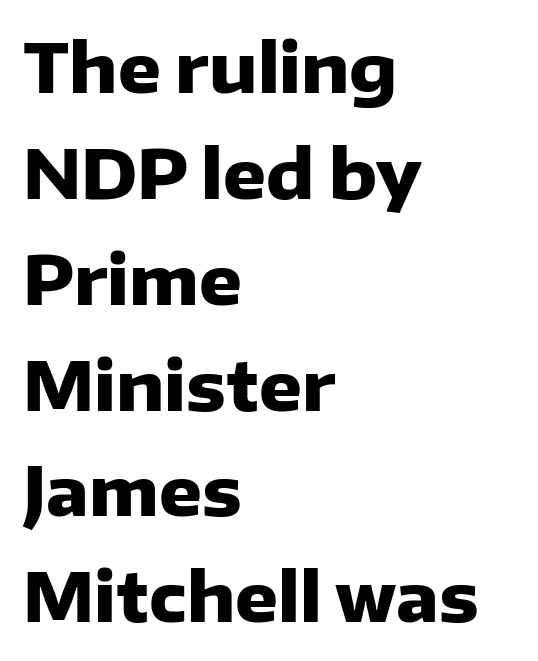
{"serif": "no", "italic": "no", "bold": "yes", "weight": "heavy", "width": "normal", "stroke_contrast": "low", "x_height": "medium", "monospaced": "no", "underline": "no", "align": "left", "line_spacing": "normal", "line_spacing_ratio": 1.58, "letter_spacing": "normal", "letter_spacing_em": 0.0, "glyph_px": 67}
